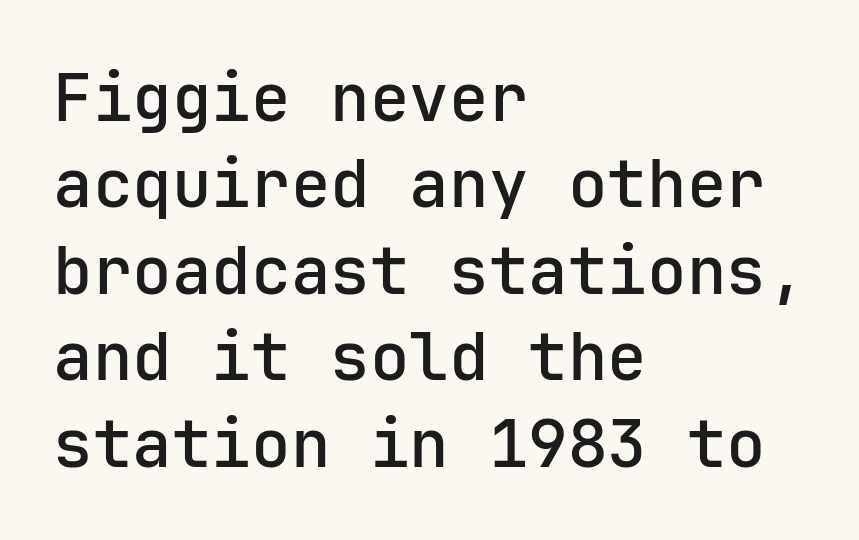
{"serif": "no", "italic": "no", "width": "normal", "stroke_contrast": "low", "x_height": "medium", "monospaced": "yes", "underline": "no", "align": "left", "line_spacing": "normal", "line_spacing_ratio": 1.31, "letter_spacing": "normal", "letter_spacing_em": 0.0, "glyph_px": 66}
